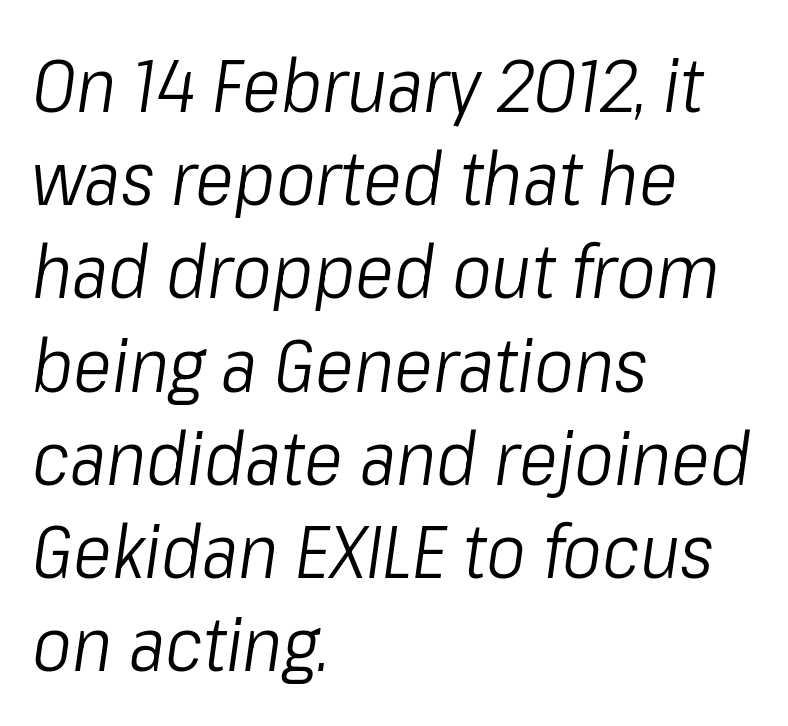
The image shows 74 px light, condensed type, italic (leaning right); set left-aligned, normal line spacing (1.26x), normal letter spacing, not underlined; low stroke contrast and a medium x-height.
